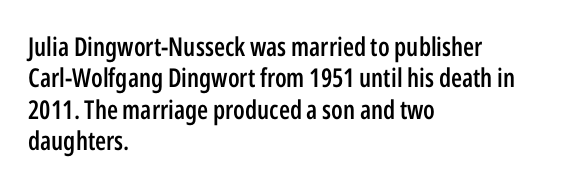
The image shows 26 px text type, upright; set left-aligned, line spacing 1.21x, normal letter spacing, not underlined.
